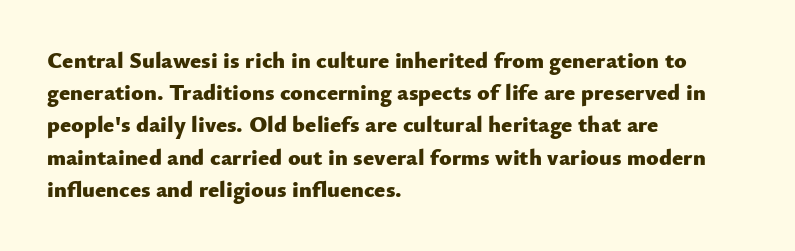
Q: Is the text bold? A: Yes.
Q: Is the text italic (slanted)? A: No, it is upright.
Q: Is the text underlined? A: No.
Q: How is the paragraph aligned? A: Left-aligned.
Q: Is the spacing between letters normal or unusually wide? A: Normal.
Q: Is the spacing between lines tight, normal or loose? A: Normal.
